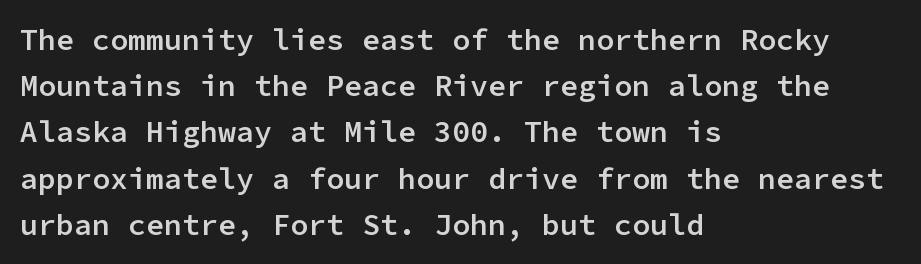
The specimen reads as upright at a glance. What weight is shown? A semibold, between regular and bold. Reading down the block, your eye returns to a fixed left position each line. Observe the absence of serifs on each vertical stroke in this sample. No extra tracking has been applied to these lines. Think of a typewriter: that constant character pitch is what you see here.
